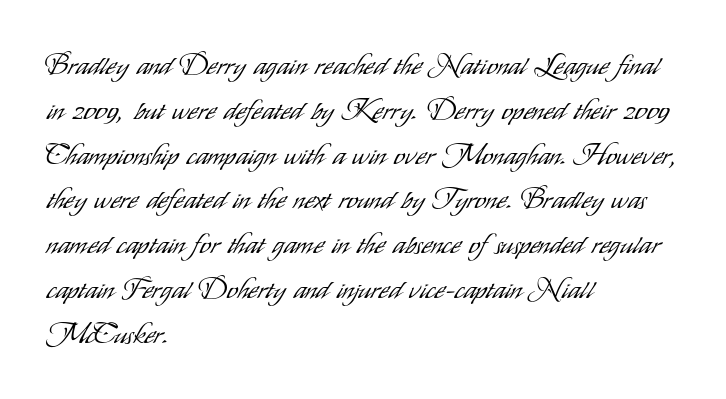
{"serif": "no", "bold": "no", "weight": "light", "width": "condensed", "stroke_contrast": "low", "x_height": "small", "monospaced": "no", "underline": "no", "align": "left", "line_spacing": "normal", "line_spacing_ratio": 1.6, "letter_spacing": "normal", "letter_spacing_em": 0.0, "glyph_px": 28}
